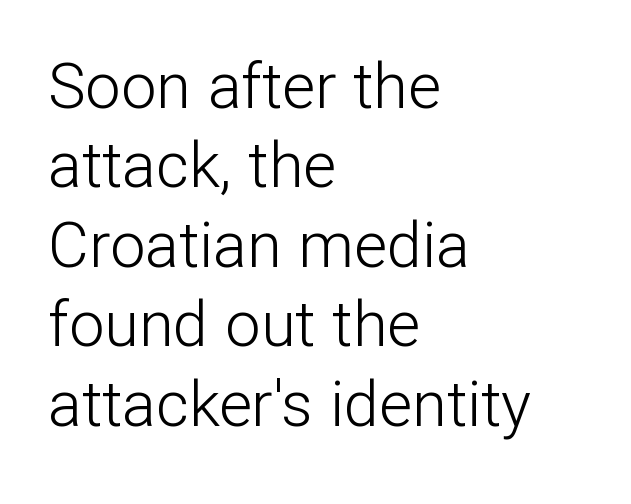
The image shows 63 px light sans-serif type, upright; set left-aligned, normal line spacing (1.26x), normal letter spacing, not underlined; low stroke contrast and a medium x-height.
